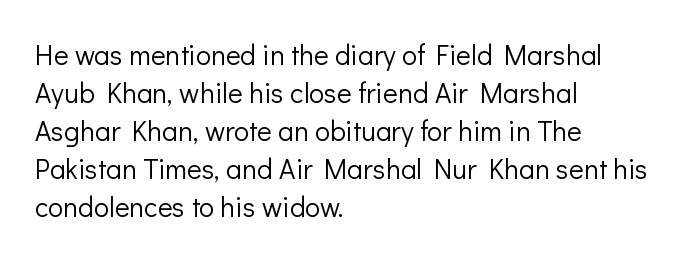
{"serif": "no", "italic": "no", "bold": "no", "weight": "light", "width": "normal", "stroke_contrast": "low", "x_height": "medium", "monospaced": "no", "underline": "no", "align": "left", "line_spacing": "normal", "line_spacing_ratio": 1.36, "letter_spacing": "normal", "letter_spacing_em": 0.0, "glyph_px": 28}
